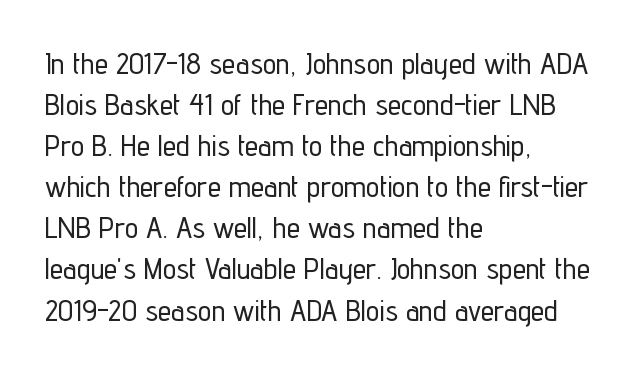
Character widths vary here, with narrow letters taking less room than wide ones. Nobody drew a line under any word here. If you measured baseline to baseline, you'd find a middling distance. The font family rendered here belongs to the sans-serif group. If you drew a ruler down the left edge, every line would touch it.
